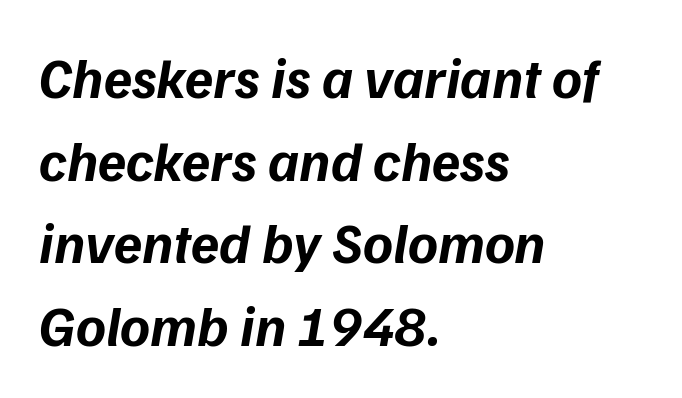
Q: Is the text bold? A: Yes.
Q: Is the text italic (slanted)? A: Yes, it leans right by about 9 degrees.
Q: Is the text underlined? A: No.
Q: How is the paragraph aligned? A: Left-aligned.
Q: Is the spacing between letters normal or unusually wide? A: Normal.
Q: Is the spacing between lines tight, normal or loose? A: Normal.
Q: Width (condensed, normal, or wide)? A: Normal.
Q: Stroke contrast? A: Low.
Q: x-height? A: Medium.
Q: Monospaced? A: No.
